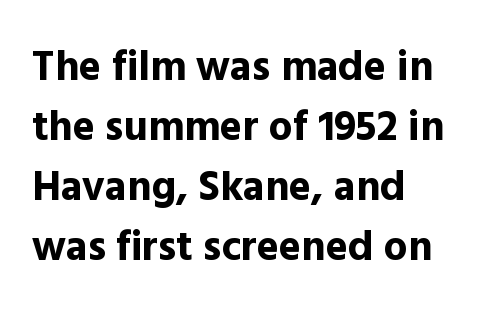
Words float on clear page, feet unadorned. Is there much room between lines? A standard amount, neither cramped nor airy. The rag falls on the right side of this text block. You could not count columns in this text — the font is proportionally spaced. This rendering leaves character spacing at its baseline value. Look at the stroke-to-counter ratio: heavy, a bold.
